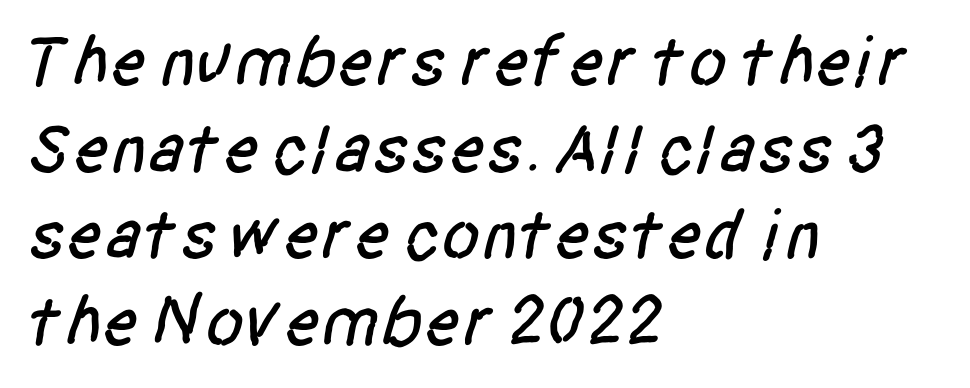
Q: Is the typeface a serif or a sans-serif typeface? A: Sans-serif.
Q: Is the text underlined? A: No.
Q: How is the paragraph aligned? A: Left-aligned.
Q: Is the spacing between letters normal or unusually wide? A: Normal.
Q: Width (condensed, normal, or wide)? A: Condensed.
Q: Stroke contrast? A: Low.
Q: x-height? A: Large.
Q: Monospaced? A: No.
